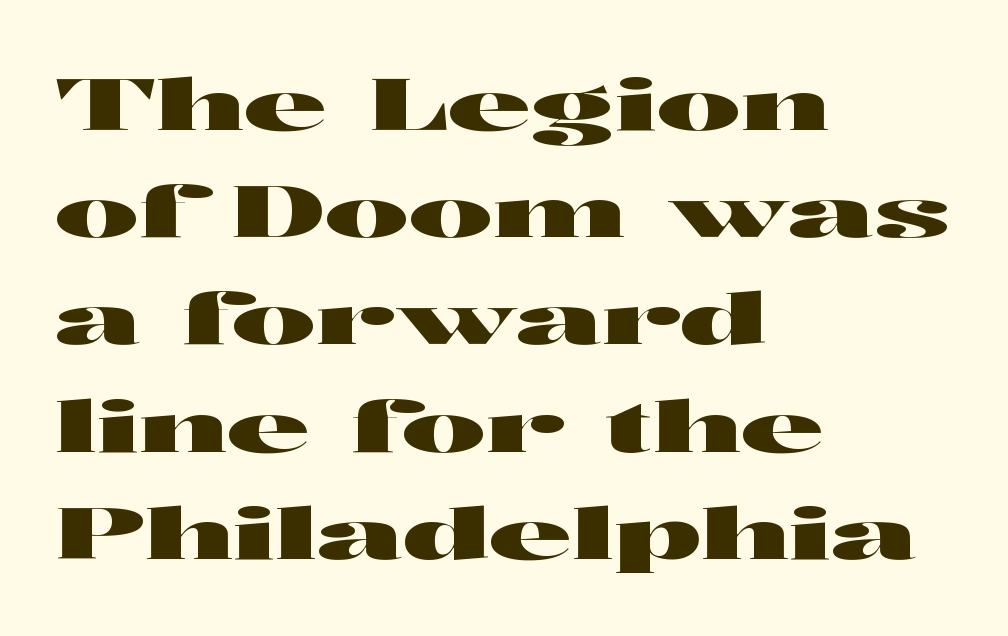
The image shows 71 px wide sans-serif type, upright; set left-aligned, normal line spacing (1.51x), normal letter spacing, not underlined; high stroke contrast and a medium x-height.
